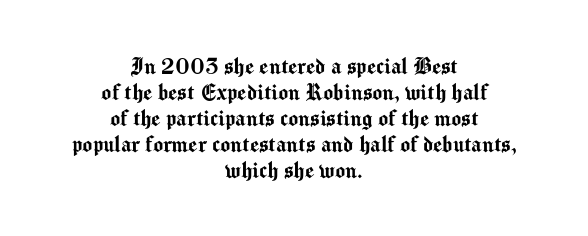
Q: Is the text italic (slanted)? A: No, it is upright.
Q: Is the text underlined? A: No.
Q: How is the paragraph aligned? A: Centered.
Q: Is the spacing between letters normal or unusually wide? A: Normal.
Q: Is the spacing between lines tight, normal or loose? A: Tight.
